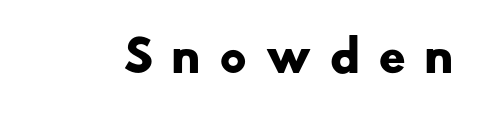
{"serif": "no", "bold": "yes", "weight": "heavy", "width": "wide", "stroke_contrast": "low", "x_height": "small", "monospaced": "no", "underline": "no", "letter_spacing": "wide", "letter_spacing_em": 0.42, "glyph_px": 42}
